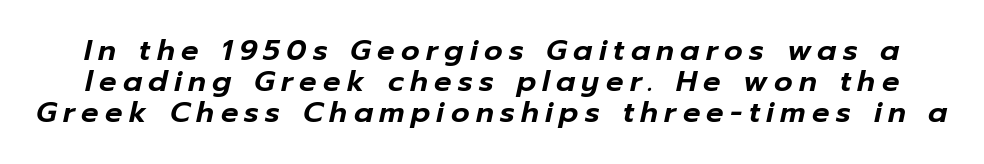
{"italic": "yes", "lean": "right", "slant_degrees": 12, "width": "normal", "stroke_contrast": "low", "x_height": "medium", "monospaced": "no", "underline": "no", "line_spacing": "tight", "line_spacing_ratio": 1.07, "letter_spacing": "wide", "letter_spacing_em": 0.22, "glyph_px": 29}
